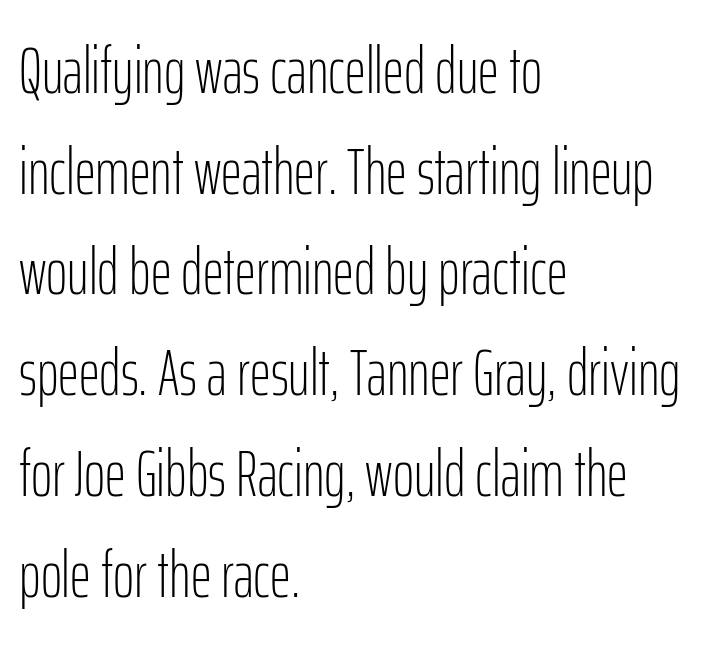
{"serif": "no", "italic": "no", "bold": "no", "weight": "light", "width": "condensed", "stroke_contrast": "low", "x_height": "medium", "monospaced": "no", "underline": "no", "align": "left", "line_spacing": "normal", "line_spacing_ratio": 1.55, "letter_spacing": "normal", "letter_spacing_em": 0.0, "glyph_px": 65}
